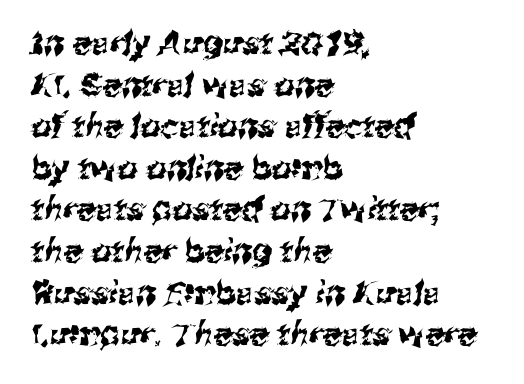
{"serif": "no", "width": "normal", "stroke_contrast": "medium", "x_height": "medium", "monospaced": "no", "underline": "no", "align": "left", "line_spacing": "normal", "line_spacing_ratio": 1.3, "letter_spacing": "normal", "letter_spacing_em": 0.0, "glyph_px": 32}
